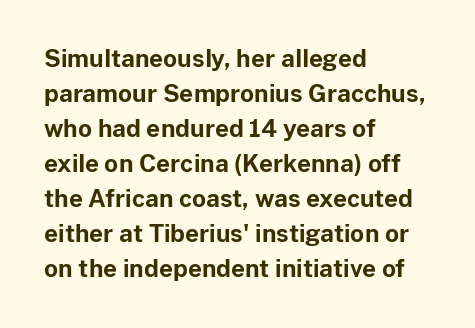
Q: Is the text bold? A: Yes.
Q: Is the text italic (slanted)? A: No, it is upright.
Q: Is the text underlined? A: No.
Q: How is the paragraph aligned? A: Left-aligned.
Q: Is the spacing between letters normal or unusually wide? A: Normal.
Q: Is the spacing between lines tight, normal or loose? A: Normal.
